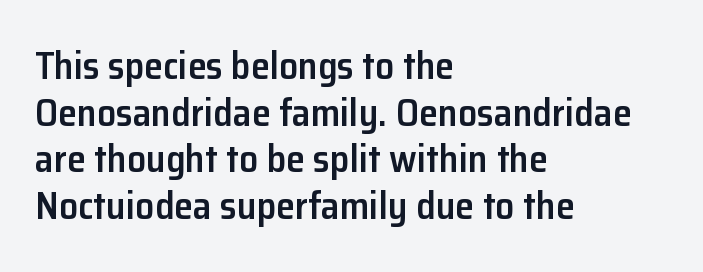
{"serif": "no", "italic": "no", "bold": "semi", "weight": "semibold", "width": "normal", "stroke_contrast": "low", "x_height": "medium", "monospaced": "no", "underline": "no", "align": "left", "line_spacing_ratio": 1.23, "letter_spacing": "normal", "letter_spacing_em": 0.0, "glyph_px": 38}
